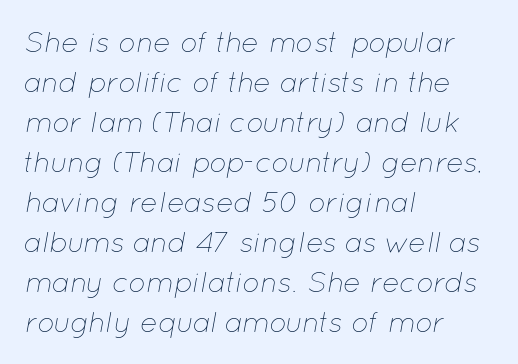
The image shows 29 px thin type, italic (leaning right); set left-aligned, normal line spacing (1.38x), normal letter spacing, not underlined; low stroke contrast and a medium x-height.
